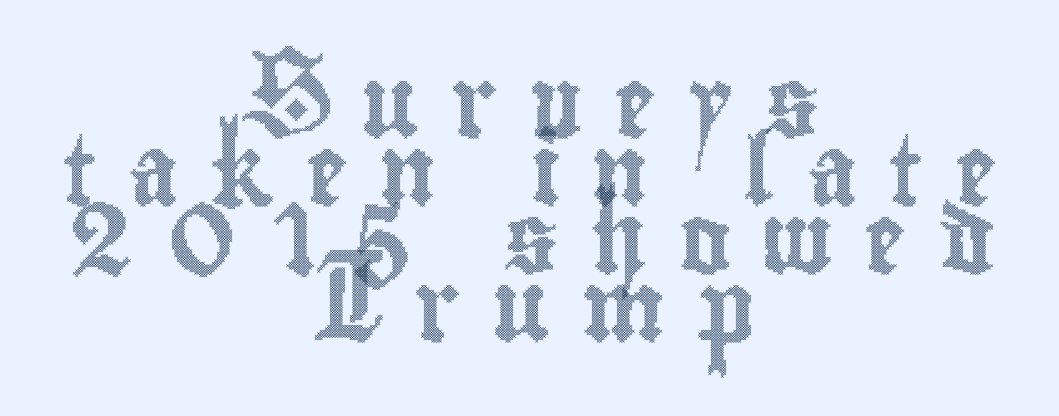
The image shows 70 px condensed type, upright; set centered, tight line spacing (0.97x), unusually wide letter spacing (+0.45 em), not underlined; a small x-height.
